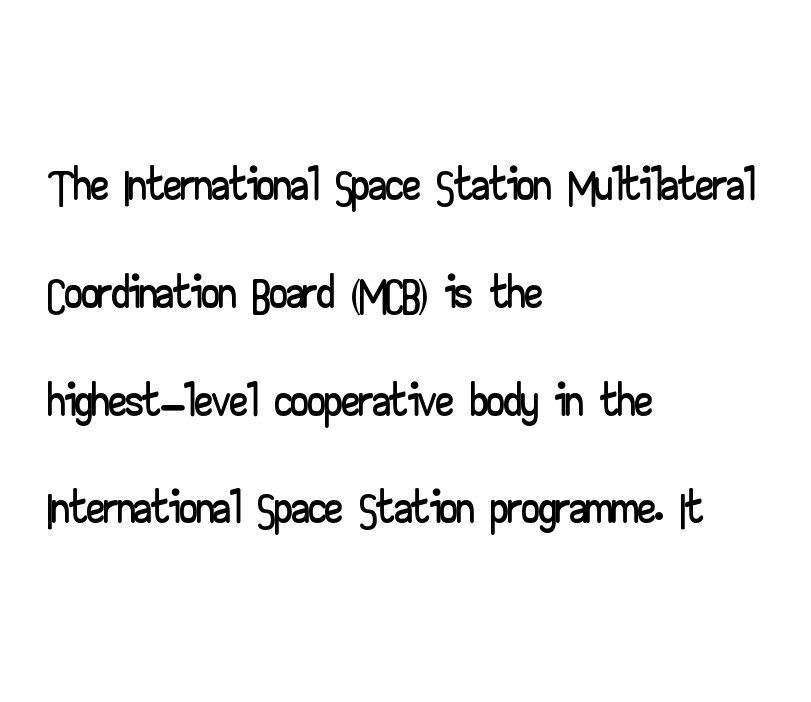
Q: Is the text italic (slanted)? A: No, it is upright.
Q: Is the typeface a serif or a sans-serif typeface? A: Sans-serif.
Q: Is the text underlined? A: No.
Q: How is the paragraph aligned? A: Left-aligned.
Q: Is the spacing between letters normal or unusually wide? A: Normal.
Q: Is the spacing between lines tight, normal or loose? A: Normal.
Q: Width (condensed, normal, or wide)? A: Wide.
Q: Stroke contrast? A: Low.
Q: x-height? A: Small.
Q: Monospaced? A: No.
